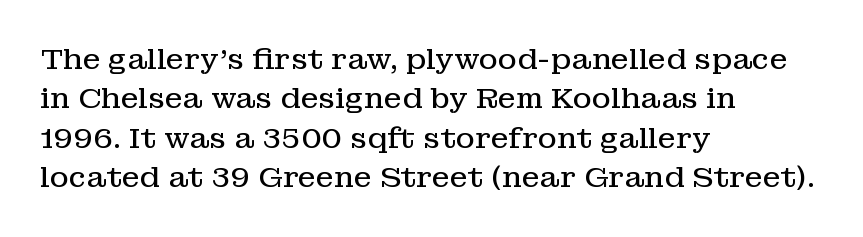
{"serif": "yes", "italic": "no", "bold": "no", "weight": "regular", "width": "normal", "stroke_contrast": "low", "x_height": "medium", "monospaced": "no", "underline": "no", "align": "left", "line_spacing": "normal", "line_spacing_ratio": 1.36, "letter_spacing": "normal", "letter_spacing_em": 0.0, "glyph_px": 29}
